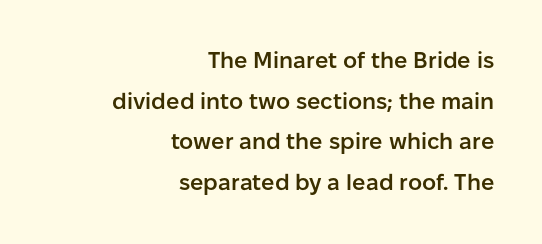
Q: Is the text bold? A: Semi-bold.
Q: Is the text italic (slanted)? A: No, it is upright.
Q: Is the text underlined? A: No.
Q: How is the paragraph aligned? A: Right-aligned.
Q: Is the spacing between letters normal or unusually wide? A: Normal.
